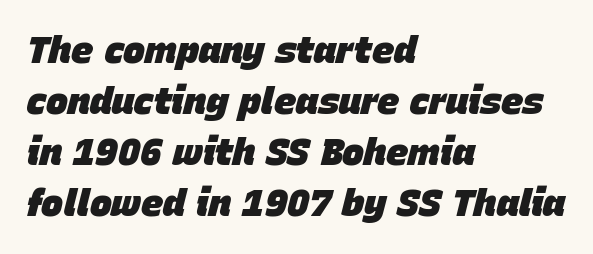
{"italic": "yes", "lean": "right", "slant_degrees": 15, "bold": "yes", "weight": "heavy", "width": "normal", "stroke_contrast": "low", "x_height": "large", "monospaced": "no", "underline": "no", "align": "left", "line_spacing": "normal", "line_spacing_ratio": 1.38, "letter_spacing": "normal", "letter_spacing_em": 0.0, "glyph_px": 37}
